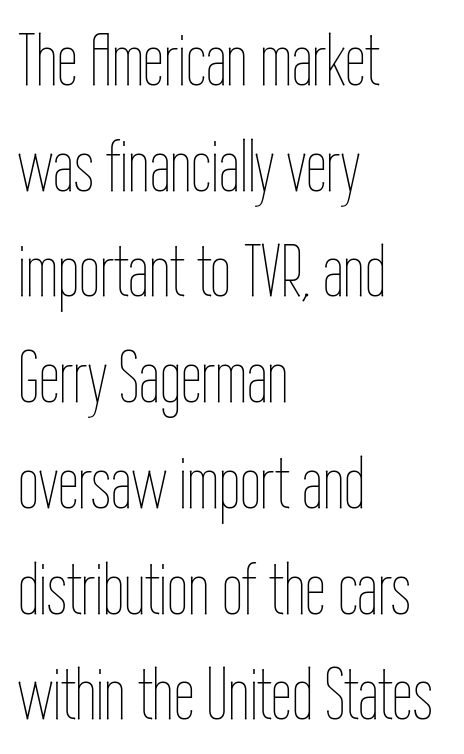
{"italic": "no", "bold": "no", "weight": "thin", "width": "condensed", "stroke_contrast": "low", "x_height": "medium", "monospaced": "no", "underline": "no", "align": "left", "line_spacing": "normal", "line_spacing_ratio": 1.41, "letter_spacing": "normal", "letter_spacing_em": 0.0, "glyph_px": 75}
